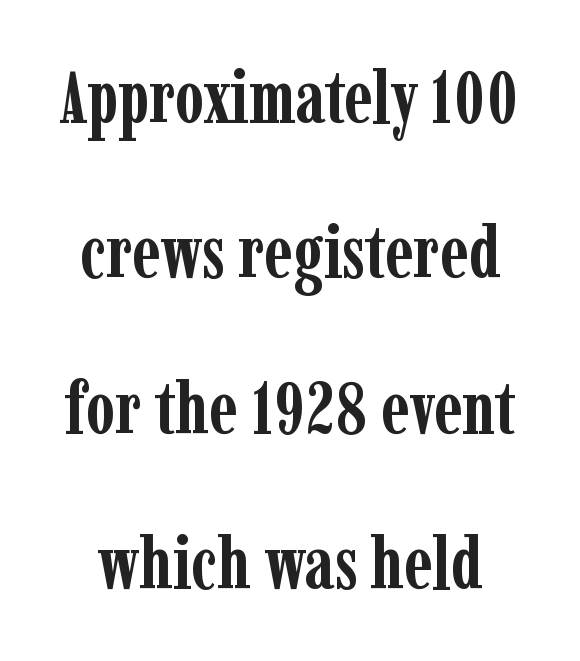
Bare-footed words on every line. You could not count columns in this text — the font is proportionally spaced. What's the leading like? Stretched, with rows far apart. This is heavy type, rendered in bold. Each word holds together tightly as a unit, with standard inter-letter gaps. It's the straight-up-and-down kind of type.
